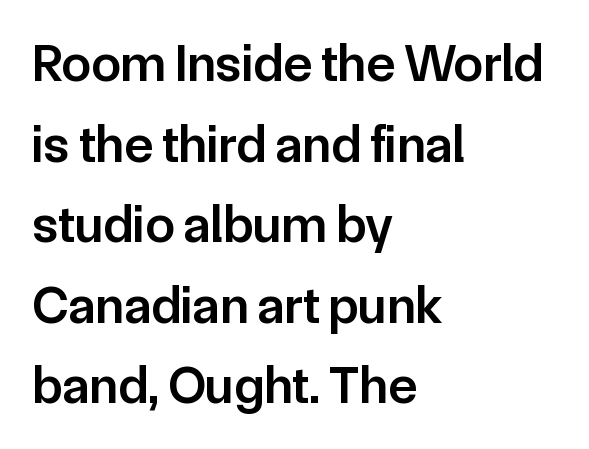
The image shows 53 px semibold sans-serif type, upright; set left-aligned, normal line spacing (1.52x), normal letter spacing, not underlined; low stroke contrast and a medium x-height.
